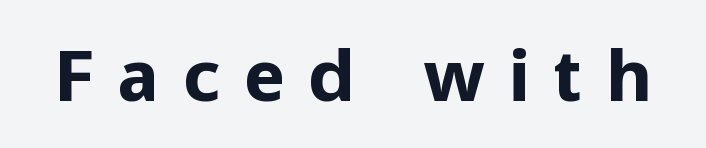
Q: Is the text bold? A: Yes.
Q: Is the text italic (slanted)? A: No, it is upright.
Q: Is the typeface a serif or a sans-serif typeface? A: Sans-serif.
Q: Is the text underlined? A: No.
Q: Is the spacing between letters normal or unusually wide? A: Unusually wide.
Q: Width (condensed, normal, or wide)? A: Normal.
Q: Stroke contrast? A: Low.
Q: x-height? A: Medium.
Q: Monospaced? A: No.
